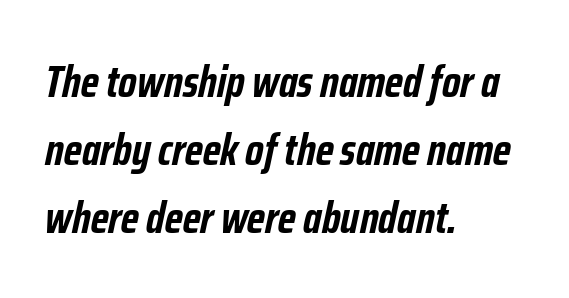
Q: Is the text bold? A: Yes.
Q: Is the text italic (slanted)? A: Yes, it leans right by about 12 degrees.
Q: Is the text underlined? A: No.
Q: How is the paragraph aligned? A: Left-aligned.
Q: Is the spacing between letters normal or unusually wide? A: Normal.
Q: Is the spacing between lines tight, normal or loose? A: Normal.
Q: Width (condensed, normal, or wide)? A: Condensed.
Q: Stroke contrast? A: Low.
Q: x-height? A: Medium.
Q: Monospaced? A: No.
